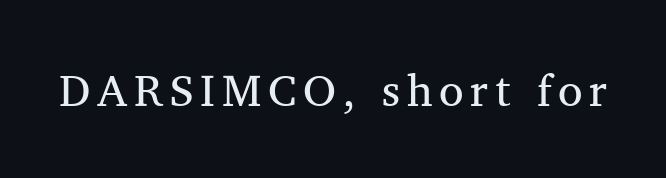
The image shows 45 px regular-weight serif type, upright; set not underlined; medium stroke contrast and a medium x-height.
